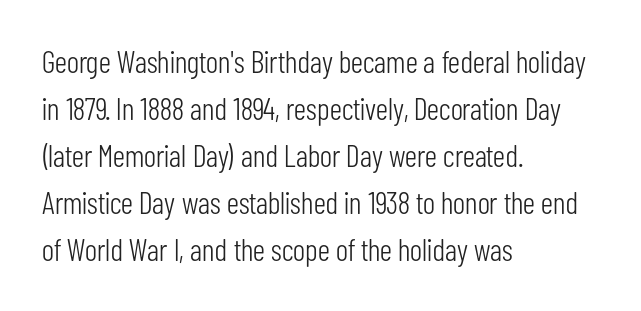
Q: Is the text bold? A: No.
Q: Is the text italic (slanted)? A: No, it is upright.
Q: Is the typeface a serif or a sans-serif typeface? A: Sans-serif.
Q: Is the text underlined? A: No.
Q: How is the paragraph aligned? A: Left-aligned.
Q: Is the spacing between letters normal or unusually wide? A: Normal.
Q: Is the spacing between lines tight, normal or loose? A: Normal.
Q: Width (condensed, normal, or wide)? A: Condensed.
Q: Stroke contrast? A: Low.
Q: x-height? A: Medium.
Q: Monospaced? A: No.
